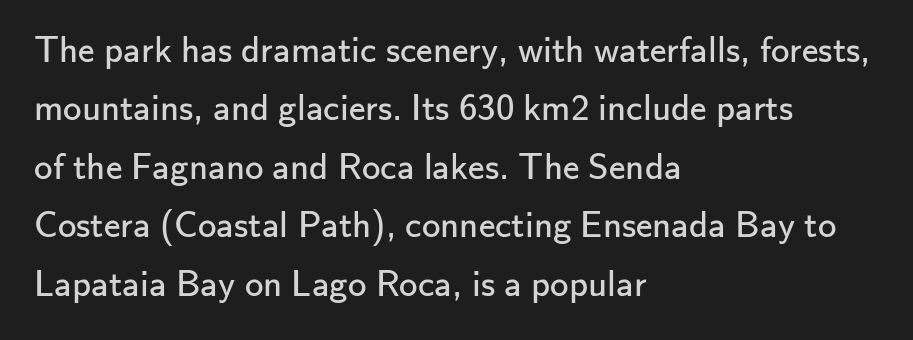
Q: Is the text bold? A: No.
Q: Is the text italic (slanted)? A: No, it is upright.
Q: Is the typeface a serif or a sans-serif typeface? A: Sans-serif.
Q: Is the text underlined? A: No.
Q: How is the paragraph aligned? A: Left-aligned.
Q: Is the spacing between letters normal or unusually wide? A: Normal.
Q: Is the spacing between lines tight, normal or loose? A: Normal.
Q: Width (condensed, normal, or wide)? A: Normal.
Q: Stroke contrast? A: Low.
Q: x-height? A: Small.
Q: Monospaced? A: No.
